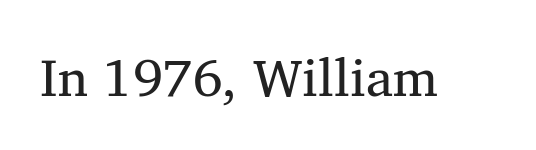
A serif font was chosen for this passage. Honestly, there is no underline to notice here at all. Every character sits straight up, as roman type does. Think of a printed novel: that variable character pitch is what you see here.
